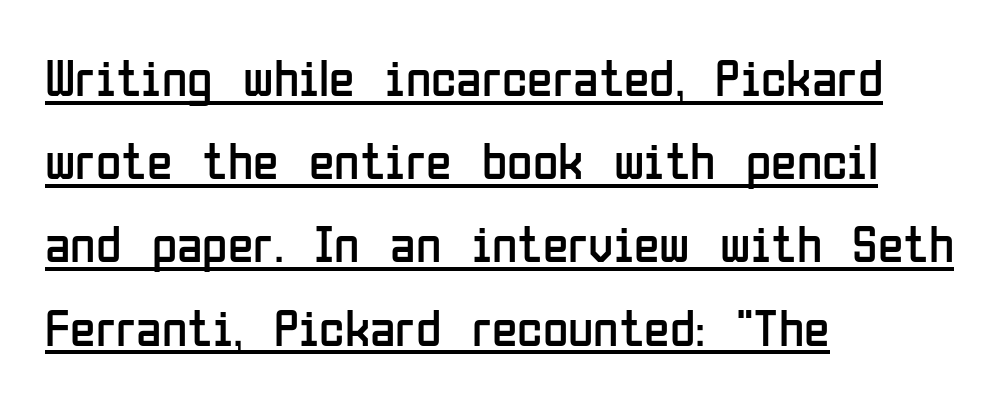
Honestly, the underline is the first thing you notice here. Do the characters align in a grid? No, the font is proportional. The lettering stays uniformly vertical, giving the passage a roman look. Is the type heavy? It reads as light-to-regular instead.
